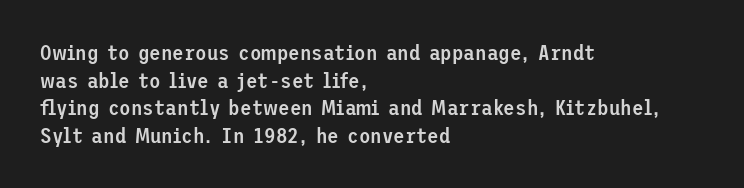
Q: Is the text bold? A: Semi-bold.
Q: Is the text italic (slanted)? A: No, it is upright.
Q: Is the text underlined? A: No.
Q: How is the paragraph aligned? A: Left-aligned.
Q: Is the spacing between letters normal or unusually wide? A: Normal.
Q: Is the spacing between lines tight, normal or loose? A: Normal.
